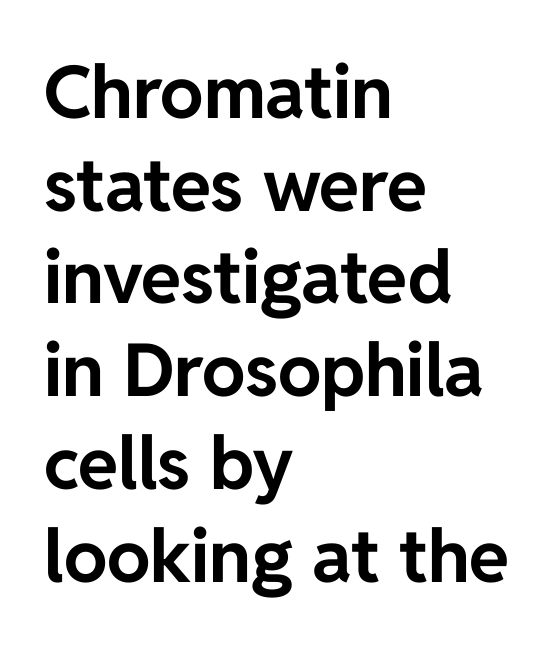
Typographic density is high because the face is bold. Baseline-to-baseline distance is the conventional proportion of letter height. This sample has the flowing, uneven cadence of proportional lettering. Compared with typical body copy, the letter spacing here is the same. The type sits square on the baseline with zero lean.
